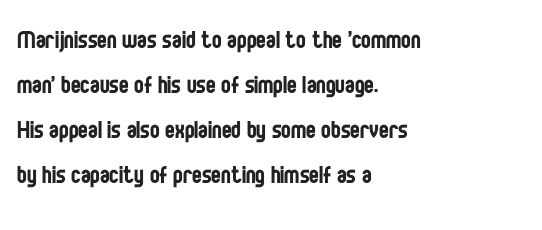
{"serif": "no", "italic": "no", "bold": "no", "weight": "regular", "width": "condensed", "stroke_contrast": "low", "x_height": "large", "monospaced": "no", "underline": "no", "align": "left", "line_spacing": "normal", "line_spacing_ratio": 1.55, "letter_spacing": "normal", "letter_spacing_em": 0.0, "glyph_px": 29}
